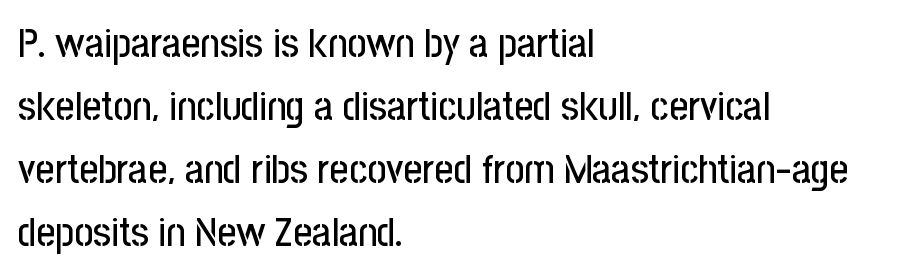
In terms of posture, this sample is upright. The words here are not underlined. Compared with typical paragraphs, the rows here are spaced about the same. Tracking value appears to be zero — textbook default spacing. Compared with a centered layout, this one pins lines to the left instead. Proportional: the letters do not fall into vertical columns.
